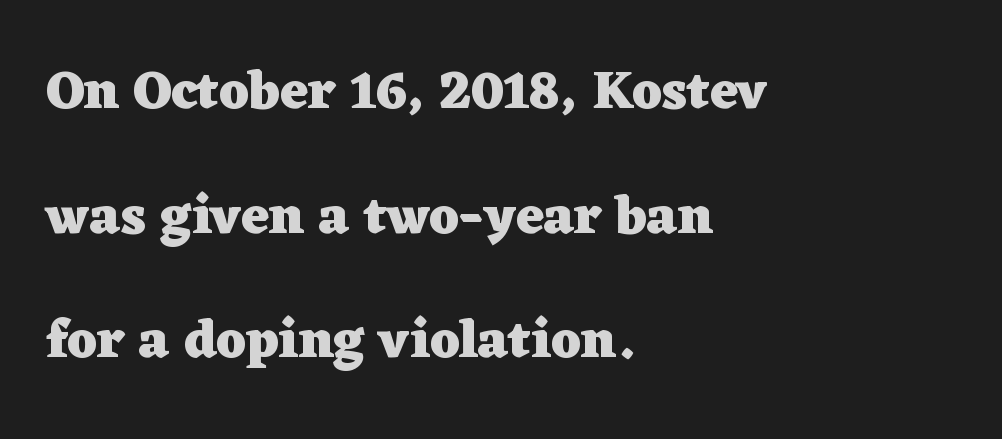
The image shows 54 px heavy, wide serif type, upright; set left-aligned, loose line spacing (2.31x), normal letter spacing, not underlined; low stroke contrast and a medium x-height.
